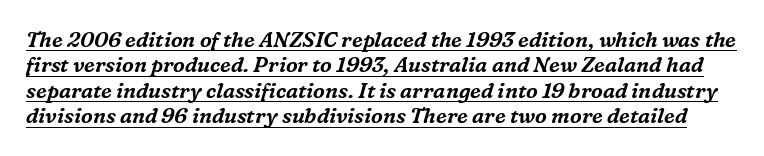
Q: Is the text italic (slanted)? A: Yes, it leans right by about 16 degrees.
Q: Is the text underlined? A: Yes.
Q: Is the spacing between letters normal or unusually wide? A: Normal.
